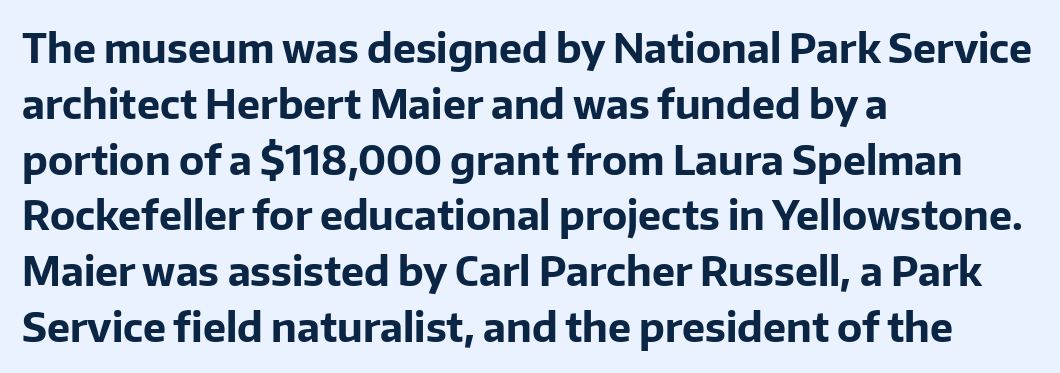
The image shows 39 px bold sans-serif type, upright; set left-aligned, normal line spacing (1.43x), normal letter spacing, not underlined; low stroke contrast and a medium x-height.
